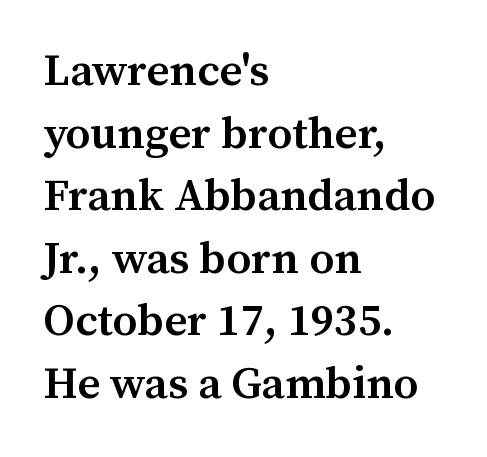
The image shows 45 px semibold serif type, upright; set left-aligned, normal line spacing (1.39x), normal letter spacing, not underlined; medium stroke contrast and a medium x-height.
